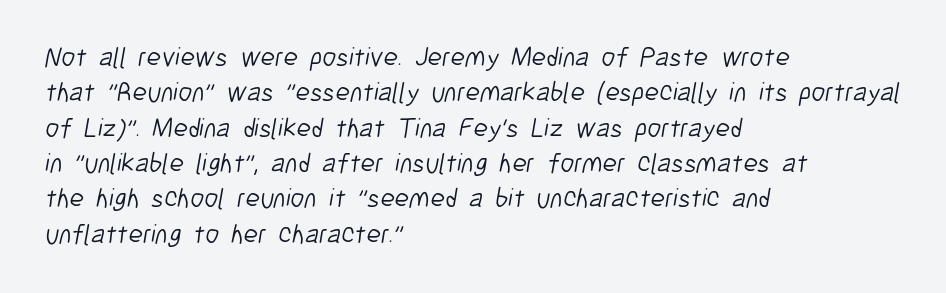
{"bold": "no", "underline": "no", "align": "left", "line_spacing": "normal", "line_spacing_ratio": 1.31, "letter_spacing": "normal", "letter_spacing_em": 0.0, "glyph_px": 27}
